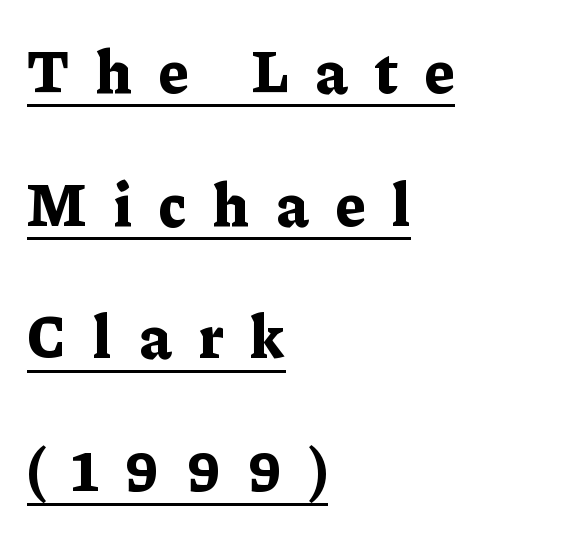
{"serif": "yes", "italic": "no", "bold": "yes", "weight": "bold", "width": "normal", "stroke_contrast": "low", "x_height": "medium", "monospaced": "no", "underline": "yes", "align": "left", "line_spacing": "loose", "line_spacing_ratio": 2.25, "letter_spacing": "wide", "letter_spacing_em": 0.45, "glyph_px": 59}
